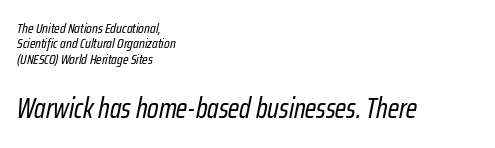
The image shows 28 px regular-weight, condensed type, italic (leaning right); set left-aligned, tight line spacing (1.1x), normal letter spacing, not underlined; the second (bottom) block is 2.0x larger; low stroke contrast and a medium x-height.
